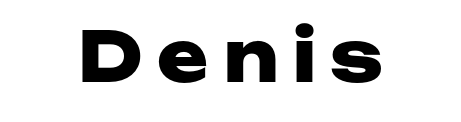
The image shows 69 px heavy, wide sans-serif type, upright; set unusually wide letter spacing (+0.21 em), not underlined; low stroke contrast and a medium x-height.
